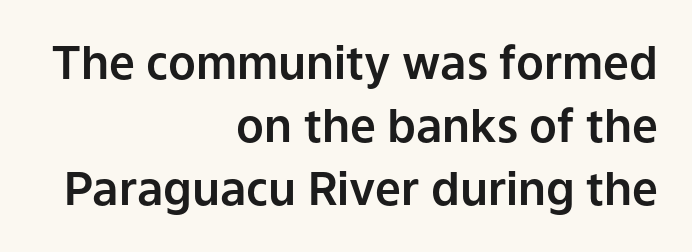
The image shows 46 px sans-serif type, upright; set right-aligned, normal line spacing (1.37x), normal letter spacing, not underlined; low stroke contrast and a medium x-height.
